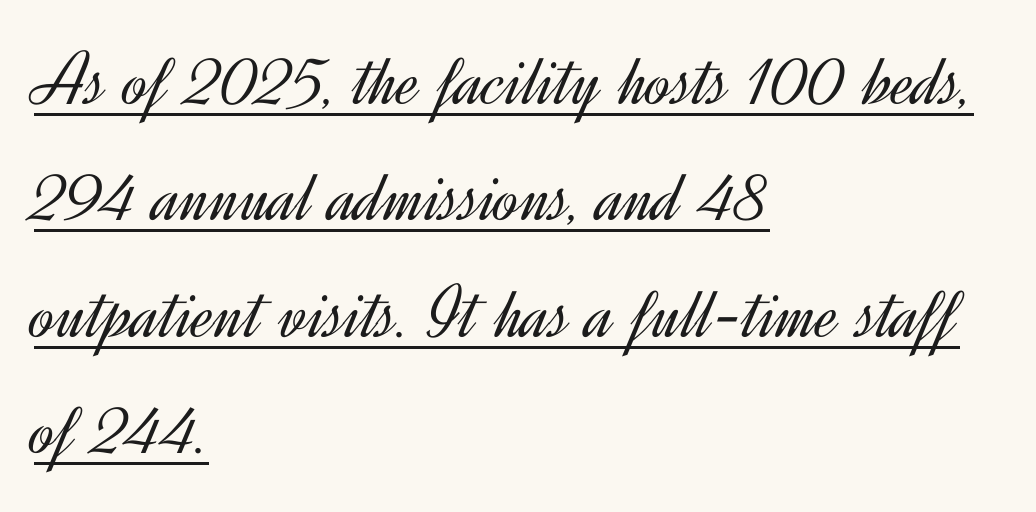
A student would call this left alignment; a typographer would say flush left, rag right. A typesetter would call this proportional, since set widths differ per character. Underline: present. The glyphs in this specimen are sans serif. Stems here are at most as thick as an everyday book face. You could call the tracking neutral — neither tight nor loose.
